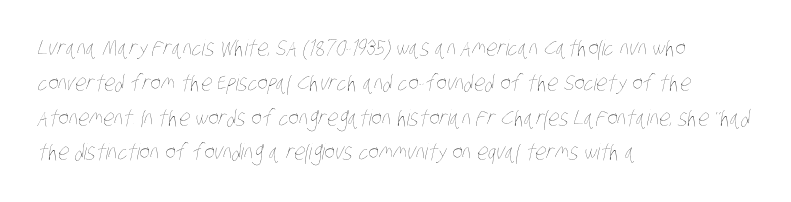
{"bold": "no", "underline": "no", "align": "left", "line_spacing": "normal", "line_spacing_ratio": 1.58, "letter_spacing": "normal", "letter_spacing_em": 0.0, "glyph_px": 22}
